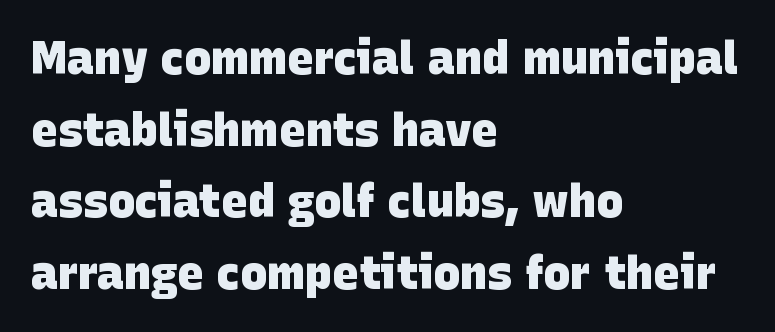
The font is running at its bold setting. You could not count columns in this text — the font is proportionally spaced. The rendering uses a moderate line-height, typical for paragraphs. The typeface chosen for these lines omits serifs. Nobody touched the tracking dial on this one. The string is rendered with underlining switched off.
